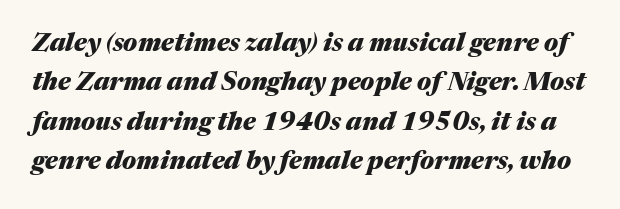
The image shows 25 px bold type, italic (leaning right); set normal line spacing (1.58x), normal letter spacing, not underlined.
